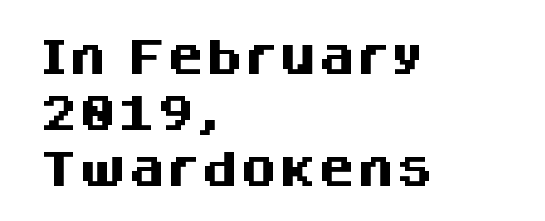
The image shows 39 px heavy sans-serif type, upright; set left-aligned, normal line spacing (1.43x), normal letter spacing, not underlined; medium stroke contrast and a large x-height.
